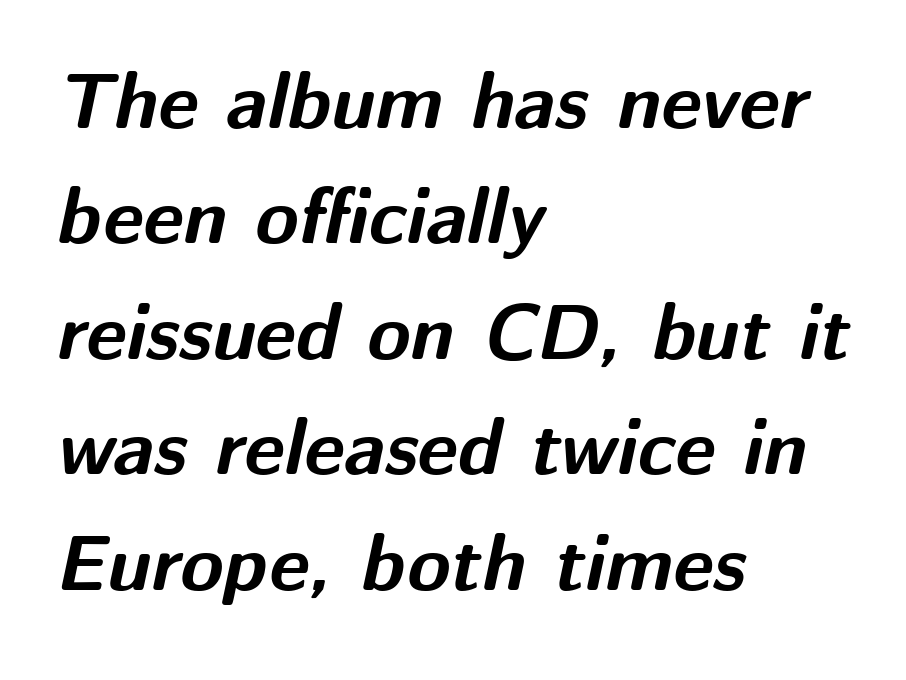
Q: Is the text bold? A: Yes.
Q: Is the text italic (slanted)? A: Yes, it leans right by about 12 degrees.
Q: Is the text underlined? A: No.
Q: How is the paragraph aligned? A: Left-aligned.
Q: Is the spacing between letters normal or unusually wide? A: Normal.
Q: Is the spacing between lines tight, normal or loose? A: Normal.
Q: Width (condensed, normal, or wide)? A: Normal.
Q: Stroke contrast? A: Medium.
Q: x-height? A: Medium.
Q: Monospaced? A: No.
